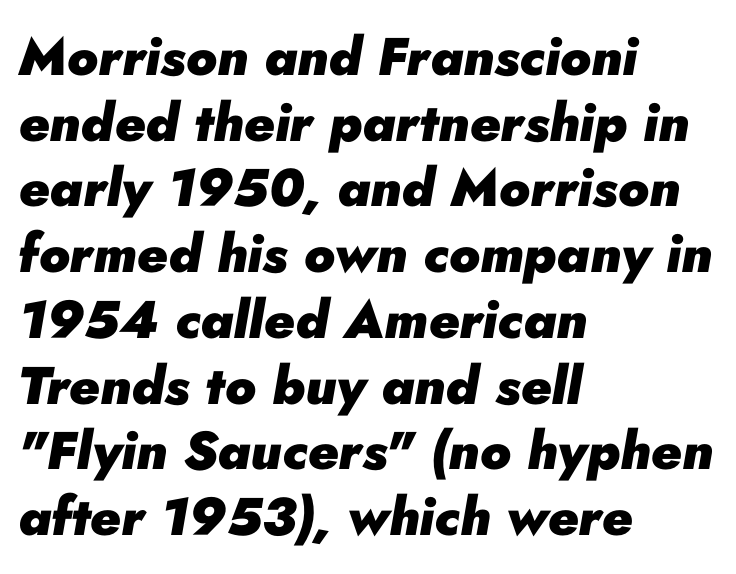
The image shows 53 px heavy type, italic (leaning right); set left-aligned, line spacing 1.24x, normal letter spacing, not underlined; low stroke contrast and a small x-height.
